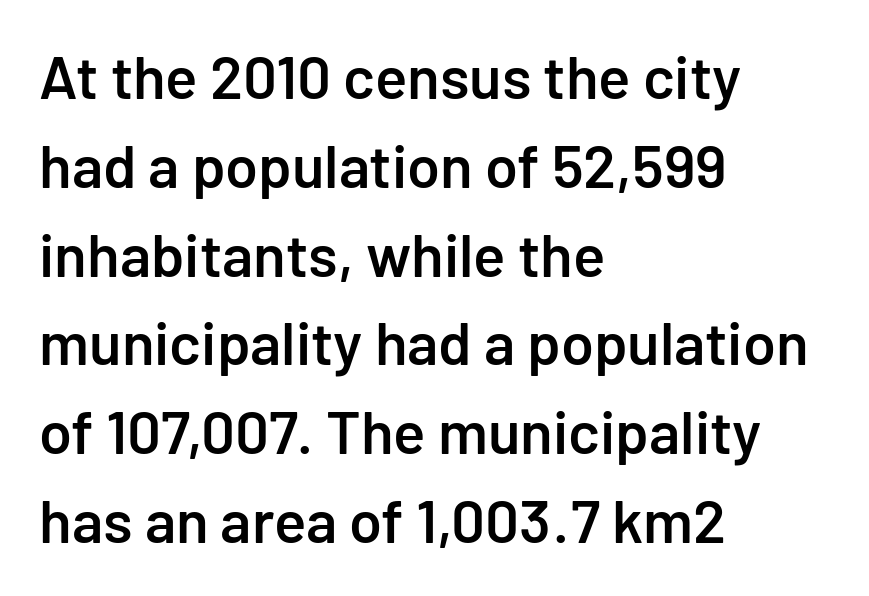
The image shows 60 px semibold sans-serif type, upright; set left-aligned, normal line spacing (1.48x), normal letter spacing, not underlined; low stroke contrast and a medium x-height.
